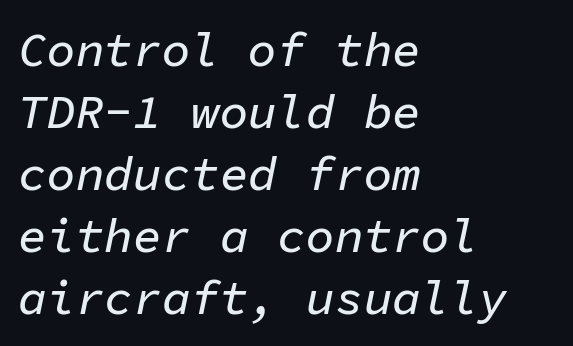
{"italic": "yes", "lean": "right", "slant_degrees": 11, "width": "normal", "stroke_contrast": "low", "x_height": "medium", "monospaced": "yes", "underline": "no", "align": "left", "line_spacing": "normal", "line_spacing_ratio": 1.29, "letter_spacing": "normal", "letter_spacing_em": 0.0, "glyph_px": 48}
